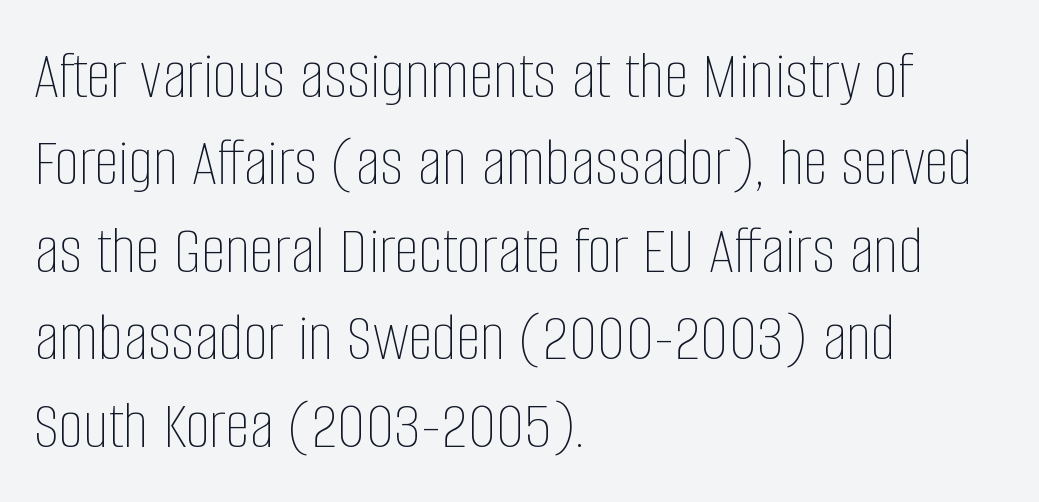
The image shows 70 px thin, condensed type, upright; set left-aligned, normal line spacing (1.25x), normal letter spacing, not underlined; low stroke contrast and a large x-height.
